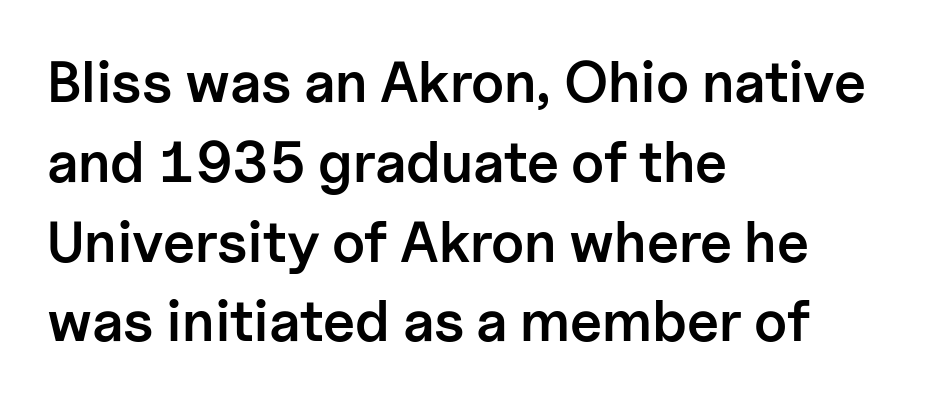
In CSS terms this would be text-align: left. A typesetter would call this proportional, since set widths differ per character. This is moderately heavy type, rendered in semibold. Stroke terminals: plain, sans-serif.
